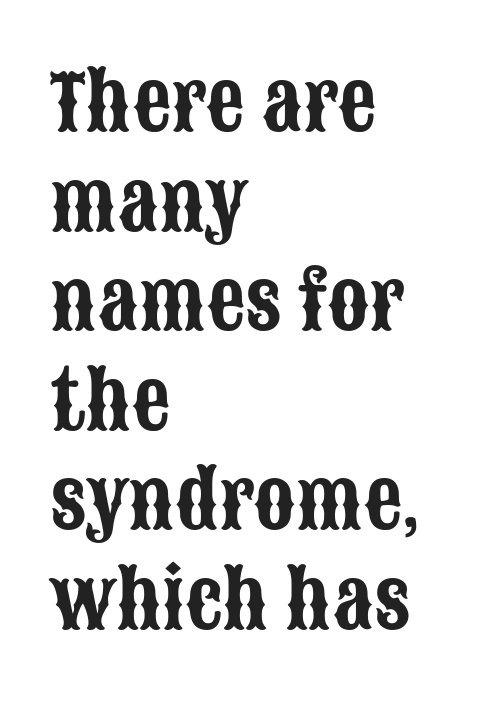
{"serif": "no", "italic": "no", "width": "condensed", "stroke_contrast": "low", "x_height": "large", "monospaced": "no", "underline": "no", "align": "left", "line_spacing": "normal", "line_spacing_ratio": 1.31, "letter_spacing": "normal", "letter_spacing_em": 0.0, "glyph_px": 76}
